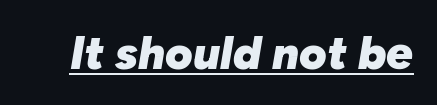
{"italic": "yes", "lean": "right", "slant_degrees": 10, "bold": "yes", "weight": "heavy", "width": "normal", "stroke_contrast": "low", "x_height": "medium", "monospaced": "no", "underline": "yes", "letter_spacing": "normal", "letter_spacing_em": 0.0, "glyph_px": 47}
